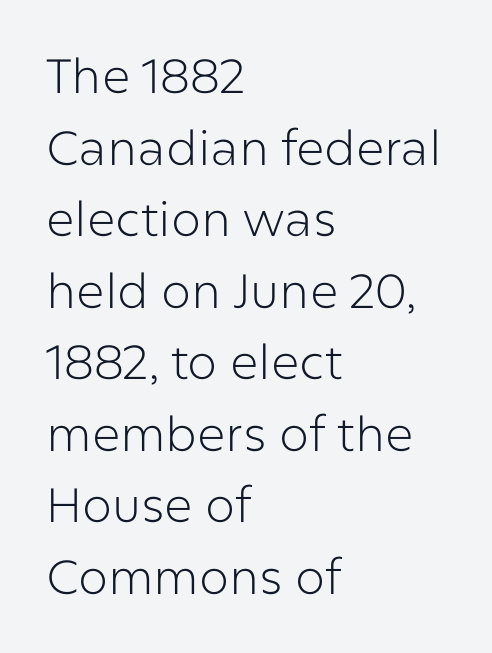
The image shows 48 px light sans-serif type, upright; set left-aligned, normal line spacing (1.49x), normal letter spacing, not underlined; low stroke contrast and a medium x-height.
